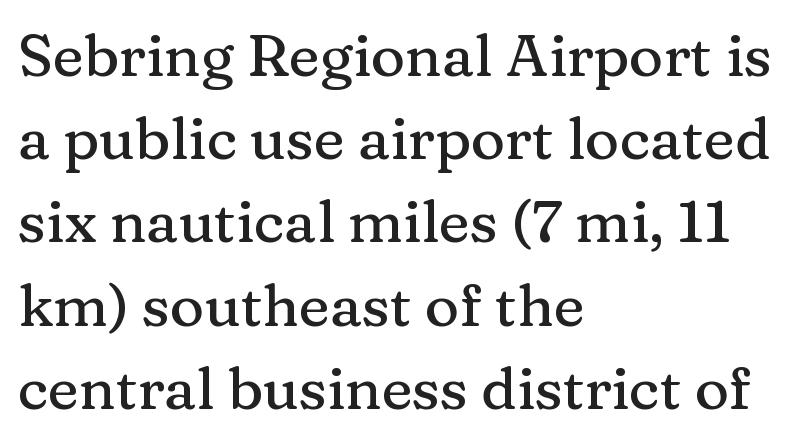
Q: Is the text italic (slanted)? A: No, it is upright.
Q: Is the typeface a serif or a sans-serif typeface? A: Serif.
Q: Is the text underlined? A: No.
Q: How is the paragraph aligned? A: Left-aligned.
Q: Is the spacing between letters normal or unusually wide? A: Normal.
Q: Is the spacing between lines tight, normal or loose? A: Normal.
Q: Width (condensed, normal, or wide)? A: Normal.
Q: Stroke contrast? A: Medium.
Q: x-height? A: Medium.
Q: Monospaced? A: No.
